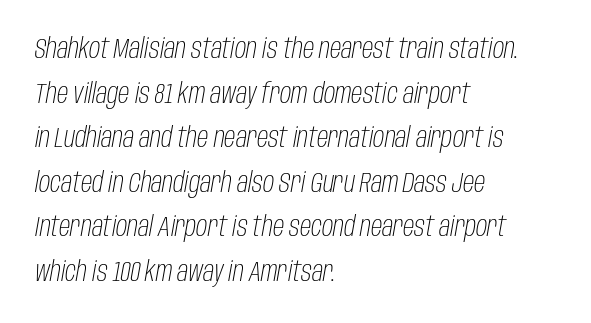
Ink coverage per letter is moderate at most. The space directly below the letters is spotless. Does the lettering tilt? It does — this is italic. Honestly, the letter spacing is just normal — you wouldn't notice it. In CSS terms this would be text-align: left. Here the designer chose a conventional face with non-uniform glyph widths.
